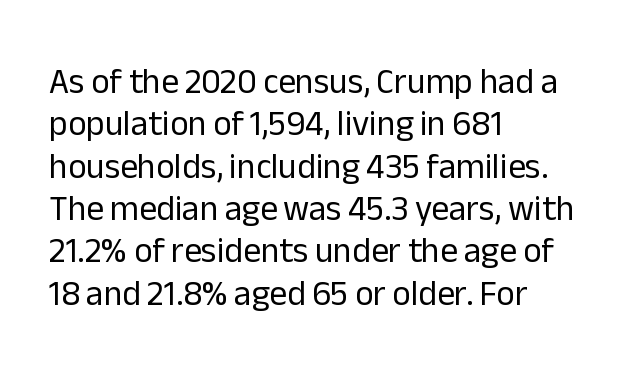
The image shows 35 px regular-weight sans-serif type, upright; set left-aligned, line spacing 1.21x, normal letter spacing, not underlined; low stroke contrast and a medium x-height.
